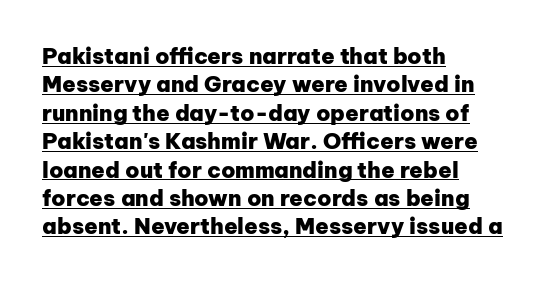
A rule runs beneath these lines of type. The paragraph has a hard left edge and a soft right edge. Inter-character spacing is left at the font's built-in metrics. Regular leading. The letters stand straight up with perfectly vertical stems.
